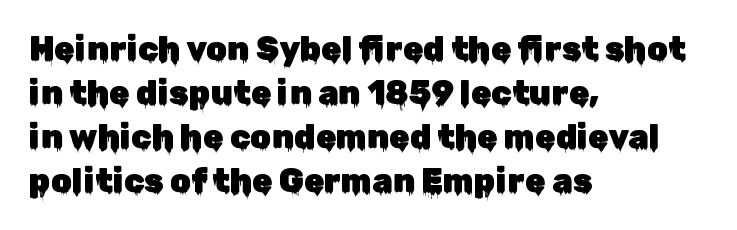
The image shows 33 px sans-serif type, upright; set left-aligned, normal line spacing (1.33x), normal letter spacing, not underlined; low stroke contrast and a medium x-height.
